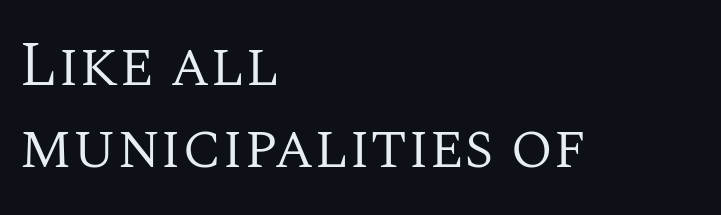
{"serif": "yes", "italic": "no", "bold": "no", "weight": "regular", "width": "normal", "stroke_contrast": "medium", "x_height": "large", "monospaced": "no", "underline": "no", "align": "left", "line_spacing": "normal", "line_spacing_ratio": 1.32, "letter_spacing": "normal", "letter_spacing_em": 0.0, "glyph_px": 62}
